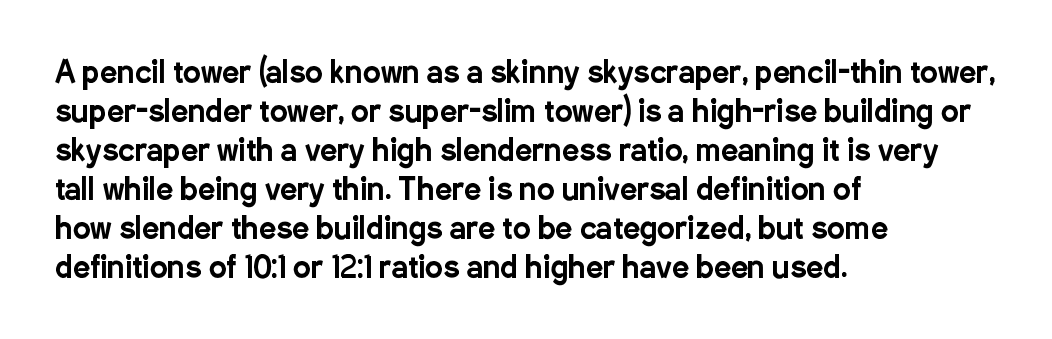
Q: Is the text italic (slanted)? A: No, it is upright.
Q: Is the typeface a serif or a sans-serif typeface? A: Sans-serif.
Q: Is the text underlined? A: No.
Q: How is the paragraph aligned? A: Left-aligned.
Q: Is the spacing between letters normal or unusually wide? A: Normal.
Q: Is the spacing between lines tight, normal or loose? A: Normal.
Q: Width (condensed, normal, or wide)? A: Condensed.
Q: Stroke contrast? A: Low.
Q: x-height? A: Medium.
Q: Monospaced? A: No.
